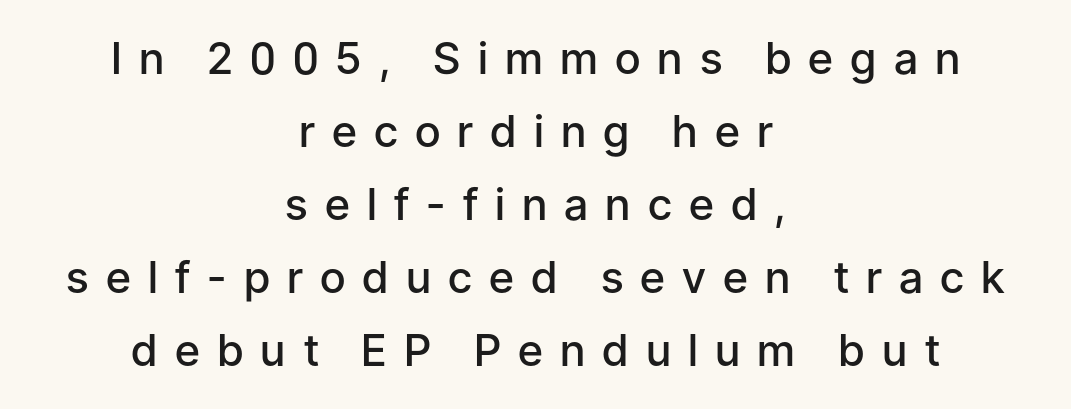
{"serif": "no", "italic": "no", "bold": "semi", "weight": "semibold", "width": "normal", "stroke_contrast": "low", "x_height": "medium", "monospaced": "no", "underline": "no", "align": "center", "line_spacing": "normal", "line_spacing_ratio": 1.66, "letter_spacing": "wide", "letter_spacing_em": 0.39, "glyph_px": 44}
